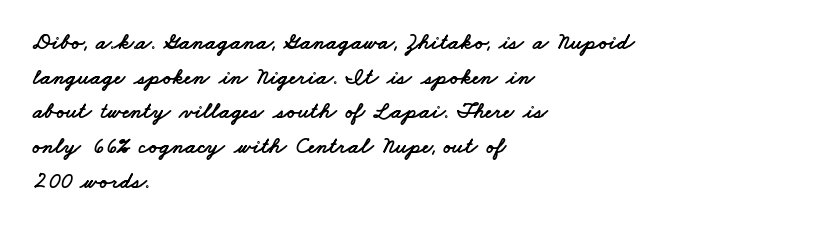
Q: Is the text underlined? A: No.
Q: How is the paragraph aligned? A: Left-aligned.
Q: Is the spacing between letters normal or unusually wide? A: Normal.
Q: Is the spacing between lines tight, normal or loose? A: Normal.
